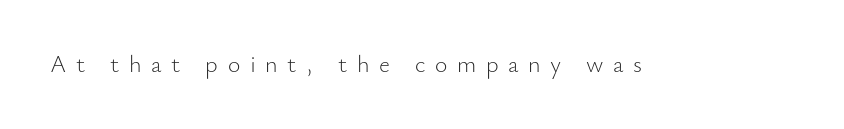
The image shows 24 px text type, upright; set unusually wide letter spacing (+0.4 em), not underlined.
